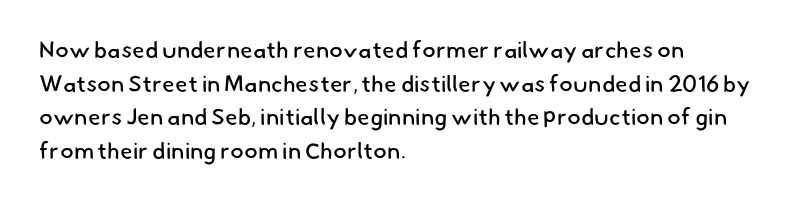
{"bold": "no", "underline": "no", "align": "left", "line_spacing": "normal", "line_spacing_ratio": 1.46, "letter_spacing": "normal", "letter_spacing_em": 0.0, "glyph_px": 23}
